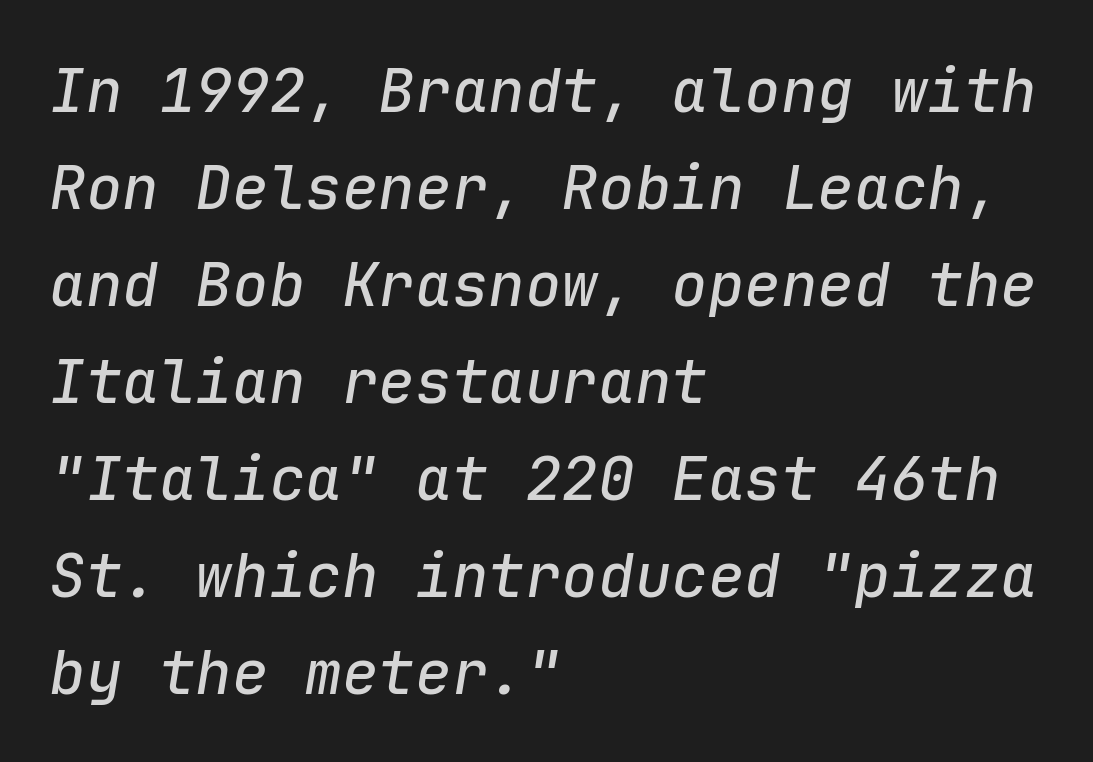
Q: Is the text italic (slanted)? A: Yes, it leans right by about 9 degrees.
Q: Is the text underlined? A: No.
Q: How is the paragraph aligned? A: Left-aligned.
Q: Is the spacing between letters normal or unusually wide? A: Normal.
Q: Is the spacing between lines tight, normal or loose? A: Normal.
Q: Width (condensed, normal, or wide)? A: Normal.
Q: Stroke contrast? A: Low.
Q: x-height? A: Medium.
Q: Monospaced? A: Yes.
